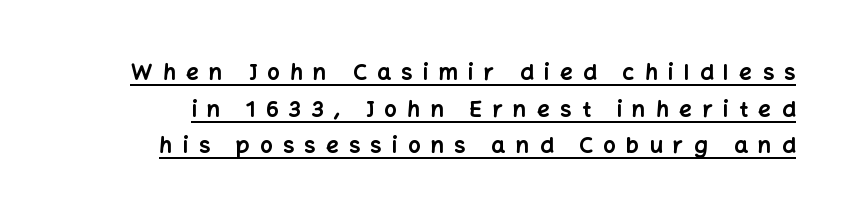
{"italic": "no", "bold": "yes", "underline": "yes", "line_spacing": "normal", "line_spacing_ratio": 1.67, "letter_spacing": "wide", "letter_spacing_em": 0.48, "glyph_px": 22}
